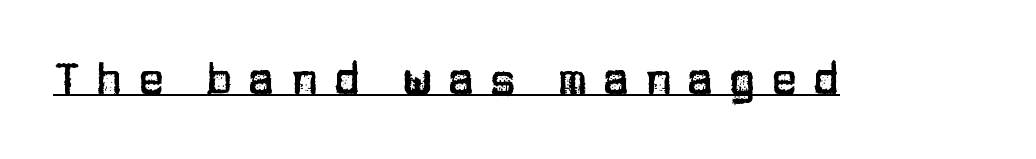
{"serif": "no", "italic": "no", "width": "normal", "stroke_contrast": "low", "x_height": "large", "monospaced": "no", "underline": "yes", "letter_spacing": "wide", "letter_spacing_em": 0.33, "glyph_px": 45}
